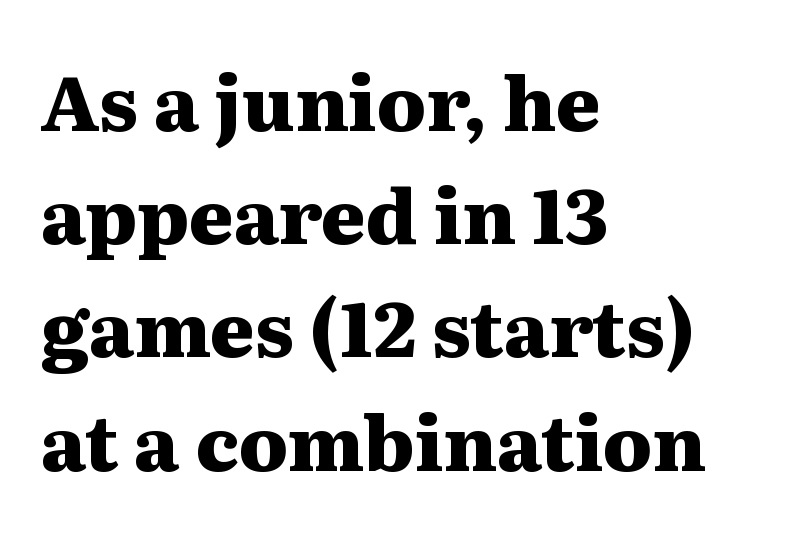
Compared with a centered layout, this one pins lines to the left instead. Nope, not italic — everything's standing straight. One glance says typical: line gaps are just what's usual. Honestly, the letter spacing is just normal — you wouldn't notice it. The space beneath each line is pristine and unruled.
